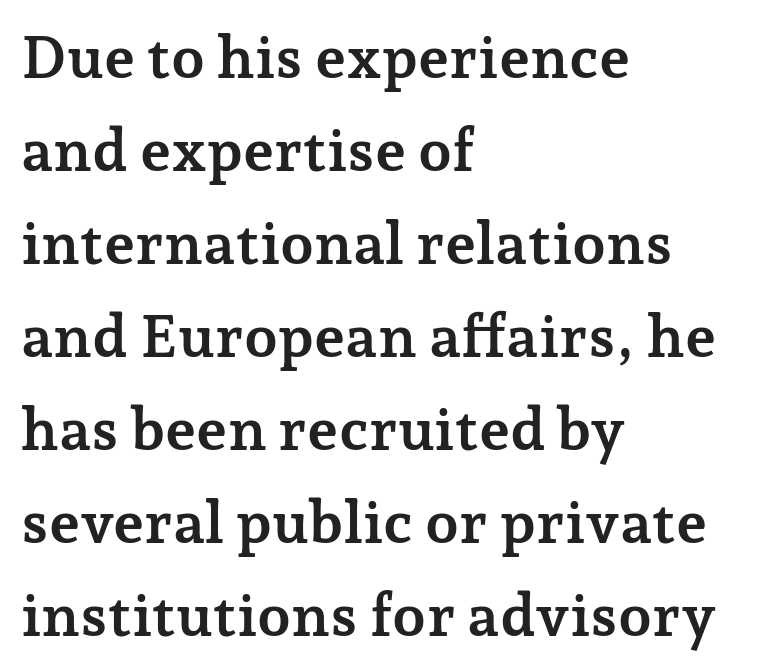
Successive baselines arrive at the customary interval. Notice how thick the strokes are: this is what a full bold looks like. Nobody drew a line under any word here. Caption: standard tracking, unaltered. This rendering employs a face with finishing strokes, i.e., a serif. Style check: upright.
